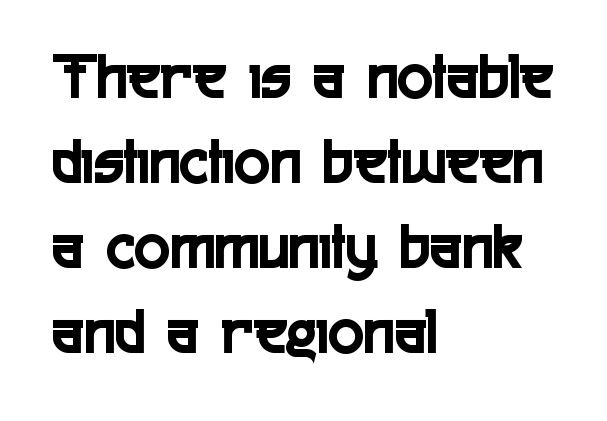
The letters sit at their default tracking, neither squeezed nor spread. Honestly, the row spacing looks completely unremarkable. Nope, not italic — everything's standing straight. Type without underlining. Notice how the passage keeps a crisp vertical edge on the left only. Font category for this specimen: sans-serif.
